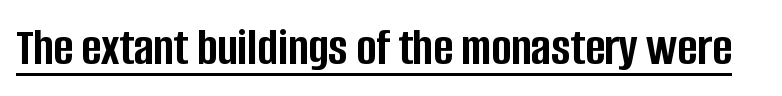
The image shows 53 px semibold, condensed sans-serif type, upright; set normal letter spacing, underlined; low stroke contrast and a large x-height.
